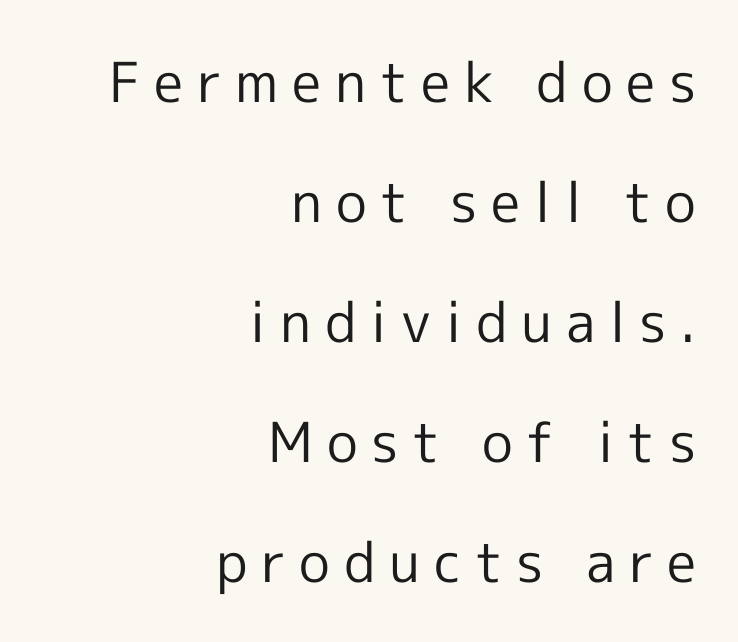
Italic: no, the glyphs are upright roman. Compared with a typical body face, this is equally light or lighter still. The type family on display is of the sans-serif kind. The lines in this sample share a right terminus and differ only in where they begin.
